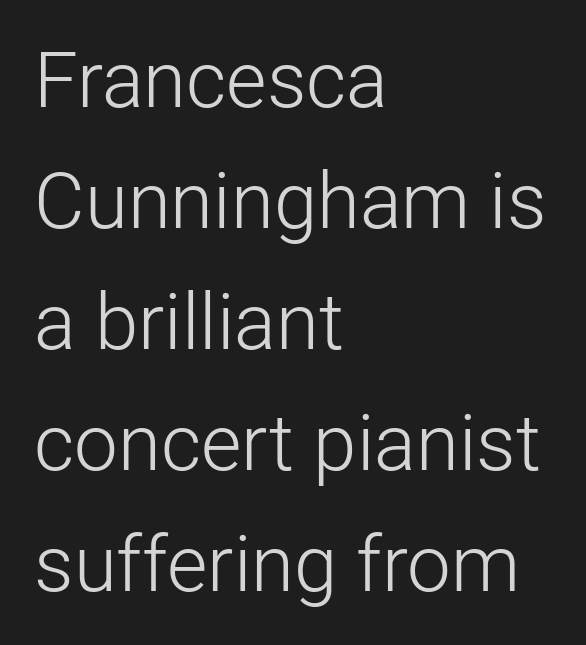
Q: Is the text bold? A: No.
Q: Is the text italic (slanted)? A: No, it is upright.
Q: Is the typeface a serif or a sans-serif typeface? A: Sans-serif.
Q: Is the text underlined? A: No.
Q: How is the paragraph aligned? A: Left-aligned.
Q: Is the spacing between letters normal or unusually wide? A: Normal.
Q: Is the spacing between lines tight, normal or loose? A: Normal.
Q: Width (condensed, normal, or wide)? A: Normal.
Q: Stroke contrast? A: Low.
Q: x-height? A: Medium.
Q: Monospaced? A: No.
